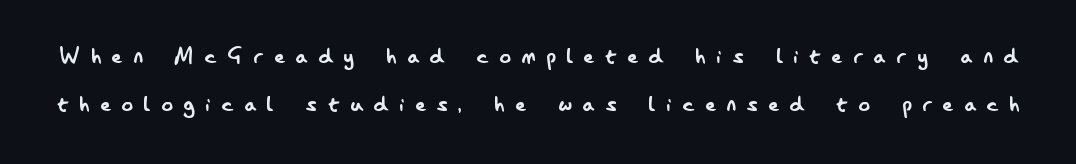
The image shows 28 px regular-weight, condensed sans-serif type, upright; set line spacing 1.73x, unusually wide letter spacing (+0.39 em), not underlined; low stroke contrast and a small x-height.
